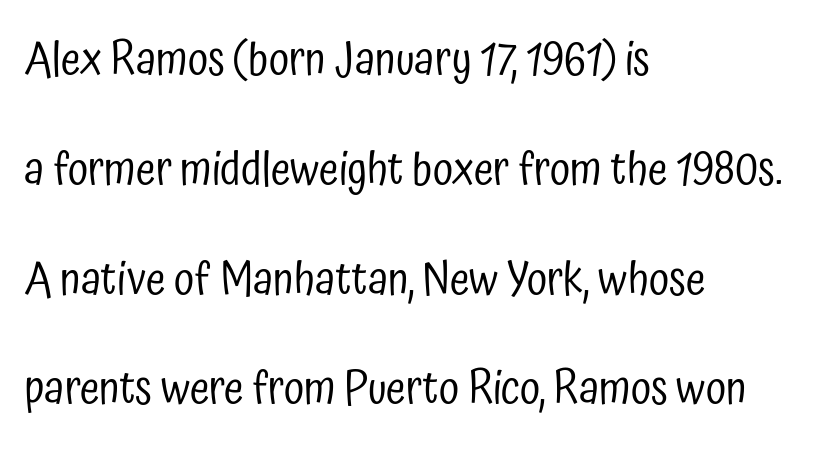
{"serif": "no", "italic": "no", "bold": "no", "weight": "regular", "width": "condensed", "stroke_contrast": "low", "x_height": "medium", "monospaced": "no", "underline": "no", "align": "left", "line_spacing": "loose", "line_spacing_ratio": 2.44, "letter_spacing": "normal", "letter_spacing_em": 0.0, "glyph_px": 45}
